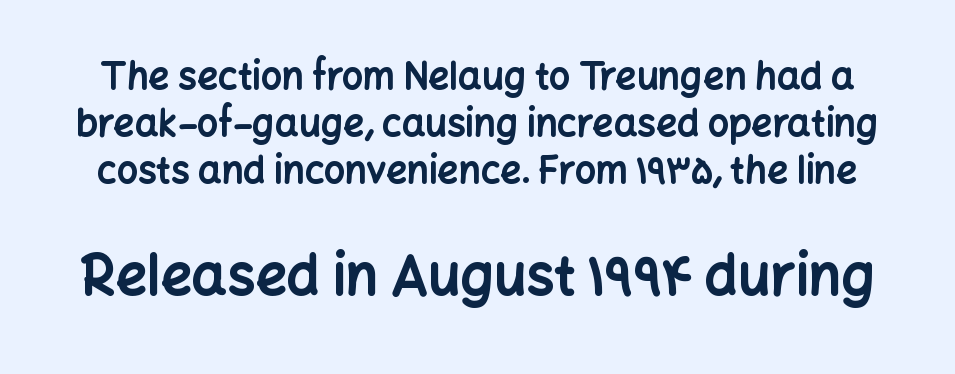
Each letter keeps its own natural width here, so spacing adapts to shape. Quick note: interline space is typical. The axis of the letterforms is exactly vertical. Standard letterfit; no display-style spreading of the glyphs. Set as a true bold cut, around the 700 mark. The space beneath each line is pristine and unruled.
